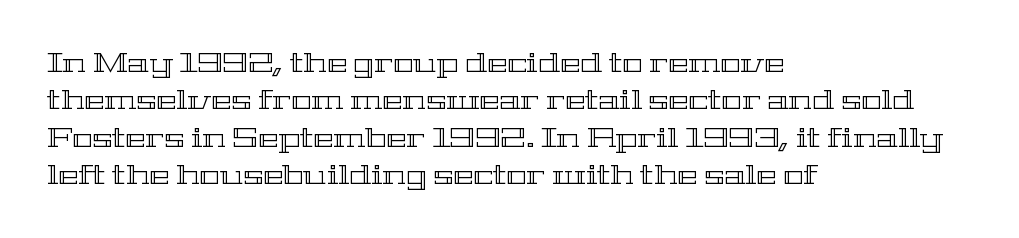
Q: Is the text italic (slanted)? A: No, it is upright.
Q: Is the text underlined? A: No.
Q: How is the paragraph aligned? A: Left-aligned.
Q: Is the spacing between letters normal or unusually wide? A: Normal.
Q: Is the spacing between lines tight, normal or loose? A: Normal.
